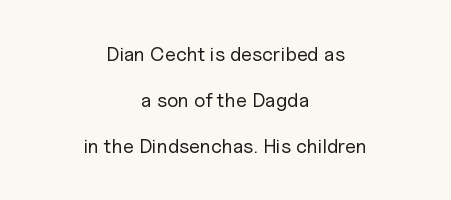
{"italic": "no", "bold": "no", "underline": "no", "align": "center", "line_spacing": "loose", "line_spacing_ratio": 2.31, "letter_spacing": "normal", "letter_spacing_em": 0.0, "glyph_px": 20}
